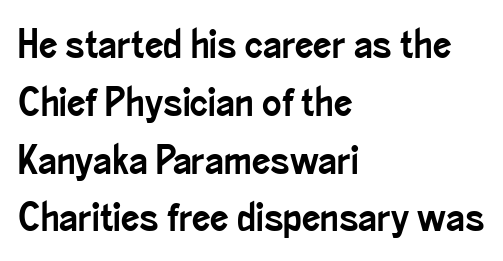
Q: Is the text italic (slanted)? A: No, it is upright.
Q: Is the typeface a serif or a sans-serif typeface? A: Sans-serif.
Q: Is the text underlined? A: No.
Q: How is the paragraph aligned? A: Left-aligned.
Q: Is the spacing between letters normal or unusually wide? A: Normal.
Q: Is the spacing between lines tight, normal or loose? A: Normal.
Q: Width (condensed, normal, or wide)? A: Condensed.
Q: Stroke contrast? A: Low.
Q: x-height? A: Small.
Q: Monospaced? A: No.
